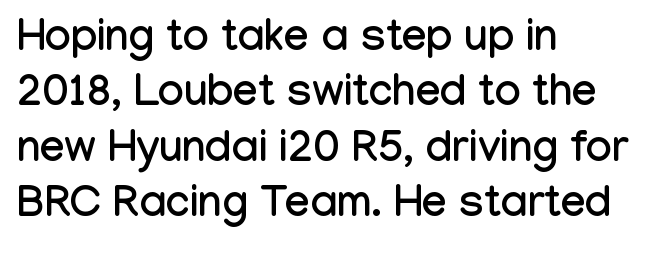
Check the space under the baseline: it is left empty. You could not count columns in this text — the font is proportionally spaced. Look at the tracking — it's just the regular setting, nothing added. Line beginnings align vertically; line endings do not. To sum up the face: it is a sans, with no serifs. The type sits square on the baseline with zero lean.
